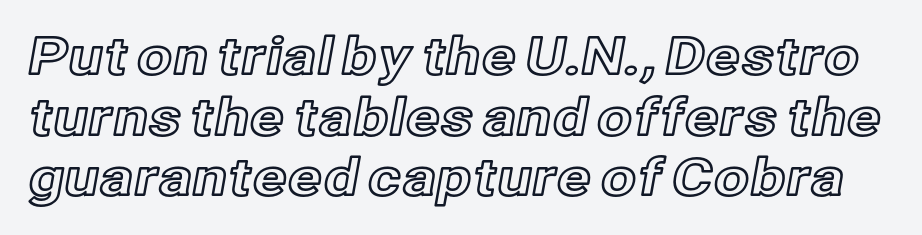
Q: Is the text italic (slanted)? A: Yes.
Q: Is the text underlined? A: No.
Q: Is the spacing between letters normal or unusually wide? A: Normal.
Q: Width (condensed, normal, or wide)? A: Normal.
Q: x-height? A: Medium.
Q: Monospaced? A: No.
